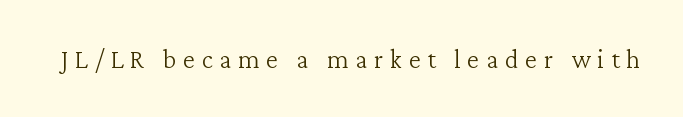
The image shows 27 px text type, upright; set unusually wide letter spacing (+0.25 em), not underlined.
